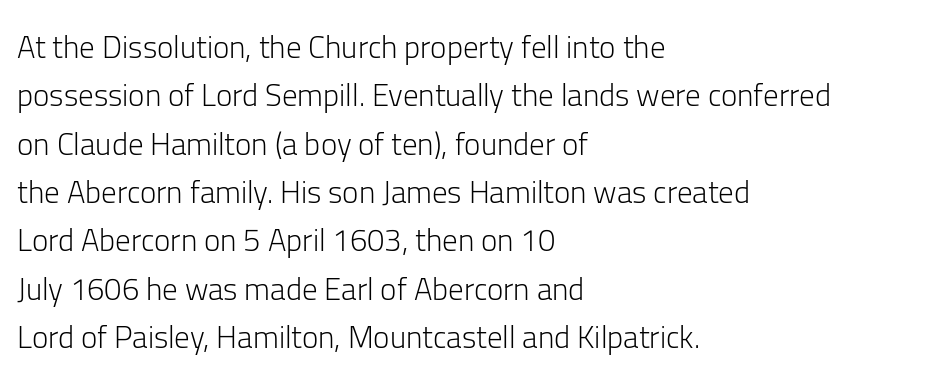
Does the lettering tilt? It doesn't — this is upright. Underlining? Definitely not there. There is no visible air inserted between adjacent glyphs. The lines sit at an ordinary, default distance from one another. Typeset ragged right — the left edge is the straight one. Do the characters align in a grid? No, the font is proportional.
